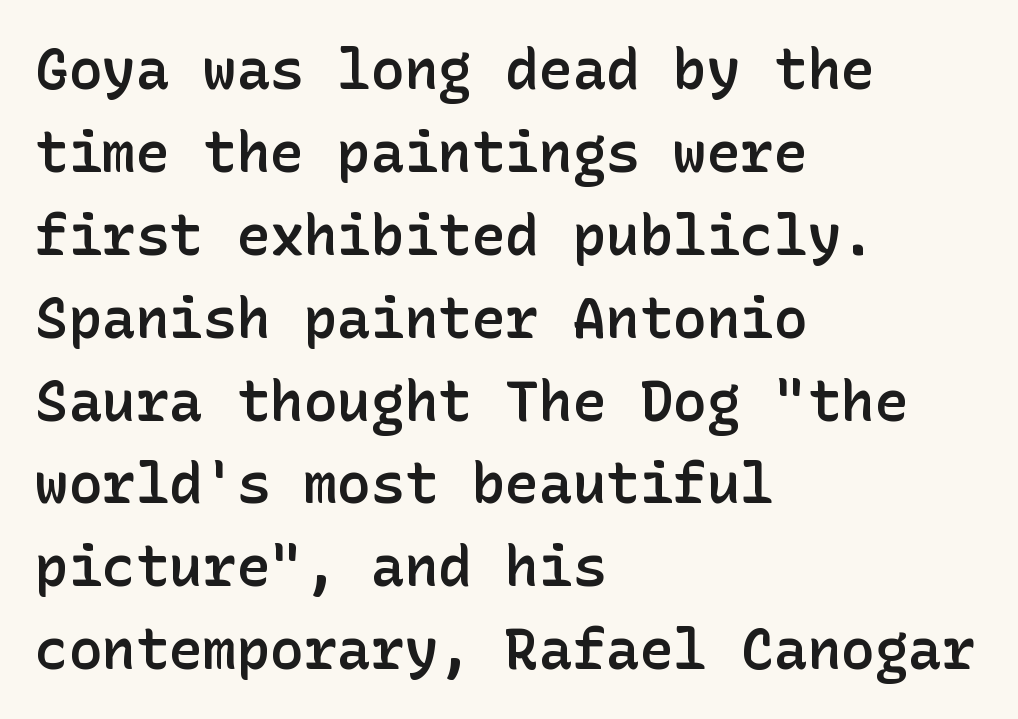
The image shows 56 px semibold sans-serif type, upright; set left-aligned, normal line spacing (1.48x), normal letter spacing, not underlined; low stroke contrast and a medium x-height.
